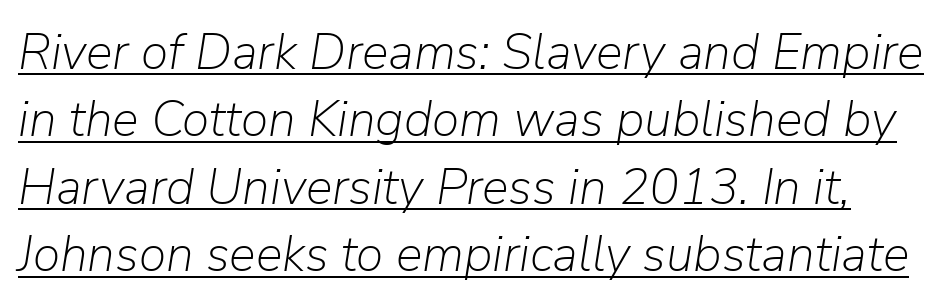
Tracking value appears to be zero — textbook default spacing. The letters advance in unequal steps, a hallmark of proportional type. The lines sit at an ordinary, default distance from one another. It's the slanting kind of type. The words here are underlined.
